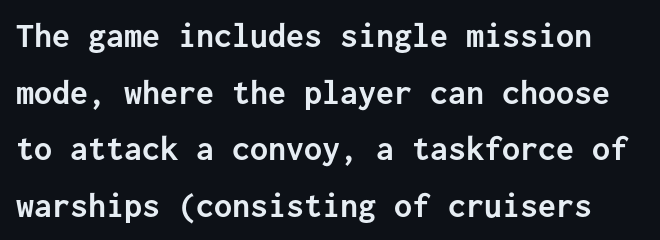
The image shows 36 px semibold sans-serif type, upright, monospaced; set normal line spacing (1.57x), normal letter spacing, not underlined; low stroke contrast and a medium x-height.
